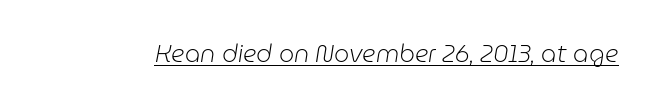
{"italic": "yes", "lean": "right", "slant_degrees": 9, "bold": "no", "underline": "yes", "letter_spacing": "normal", "letter_spacing_em": 0.0, "glyph_px": 24}
